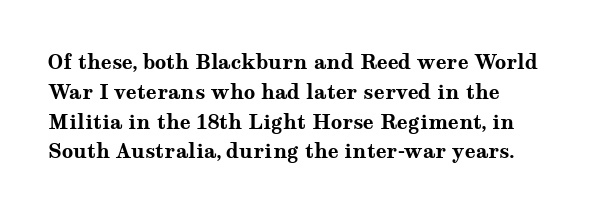
Q: Is the text bold? A: Yes.
Q: Is the text italic (slanted)? A: No, it is upright.
Q: Is the text underlined? A: No.
Q: How is the paragraph aligned? A: Left-aligned.
Q: Is the spacing between letters normal or unusually wide? A: Normal.
Q: Is the spacing between lines tight, normal or loose? A: Normal.
